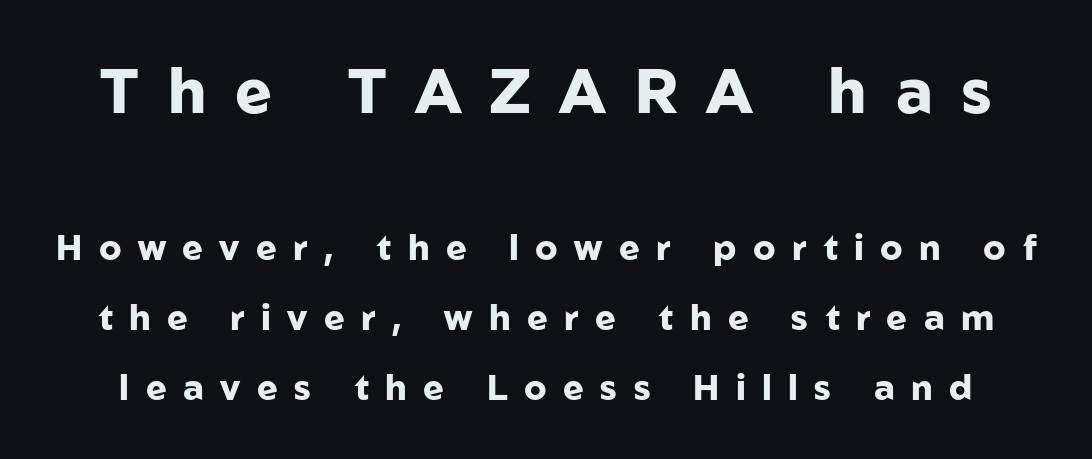
The image shows 62 px heavy sans-serif type, upright; set loose line spacing (2.0x), unusually wide letter spacing (+0.47 em), not underlined; the first (top) block is 1.77x larger; low stroke contrast and a medium x-height.
